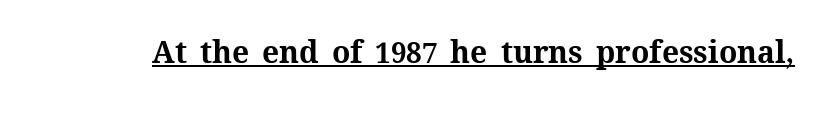
Q: Is the text bold? A: Yes.
Q: Is the text italic (slanted)? A: No, it is upright.
Q: Is the text underlined? A: Yes.
Q: Is the spacing between letters normal or unusually wide? A: Normal.
Q: Width (condensed, normal, or wide)? A: Normal.
Q: Stroke contrast? A: Medium.
Q: x-height? A: Medium.
Q: Monospaced? A: No.
